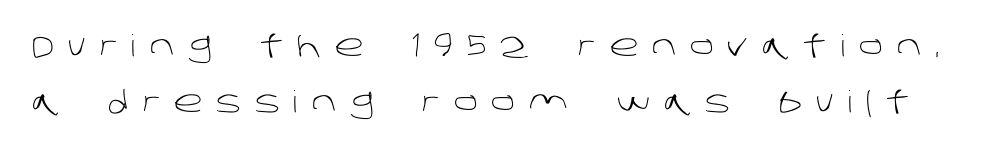
You could only call the tracking loose — the letters float apart. Unlike a traditional serif, this face leaves its strokes unadorned. The cut favours lightness, reaching ordinary text weight at its darkest. Do the characters align in a grid? No, the font is proportional.
